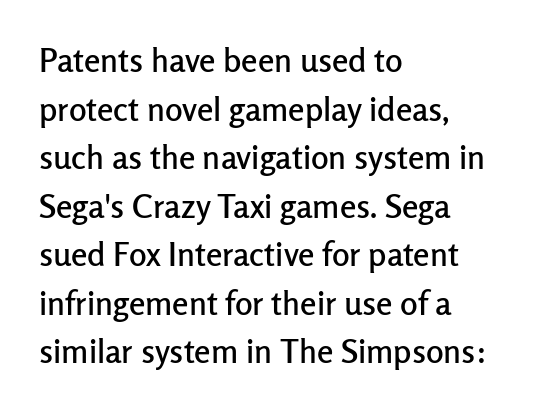
The image shows 33 px sans-serif type, upright; set left-aligned, normal line spacing (1.47x), normal letter spacing, not underlined; low stroke contrast and a medium x-height.
